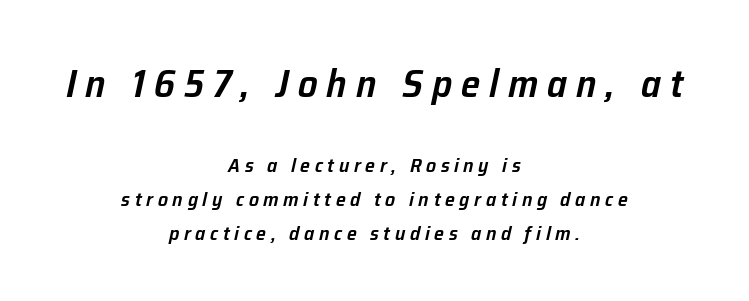
Q: Is the text bold? A: Semi-bold.
Q: Is the text italic (slanted)? A: Yes, it leans right by about 12 degrees.
Q: Is the text underlined? A: No.
Q: How is the paragraph aligned? A: Centered.
Q: Is the spacing between letters normal or unusually wide? A: Unusually wide.
Q: Is the spacing between lines tight, normal or loose? A: Normal.
Q: Which block of text is set in a larger size, the first (top) or the second (bottom)? A: The first (top) one.
Q: Width (condensed, normal, or wide)? A: Normal.
Q: Stroke contrast? A: Low.
Q: x-height? A: Medium.
Q: Monospaced? A: No.
